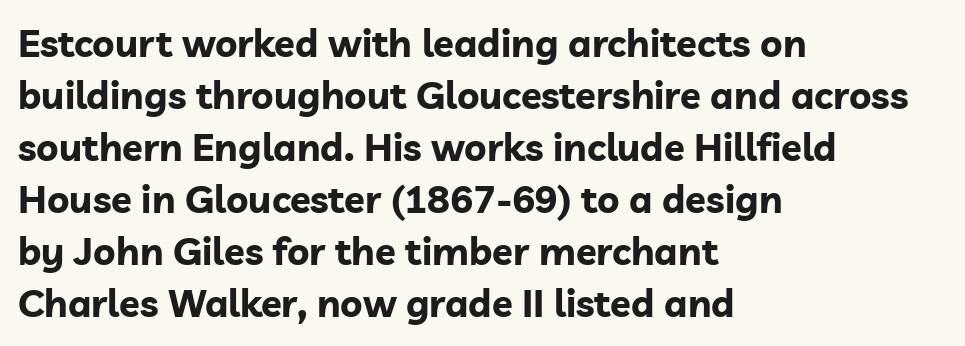
All the whitespace from short lines collects on the right. Quick note: not italic, upright. Chunky letters — that's bold for sure. Spacing verdict: proportional, widths tailored to each character. The block of text has a typical density, with ordinary space between rows. Serif or sans? Sans — the stroke terminals are bare.
